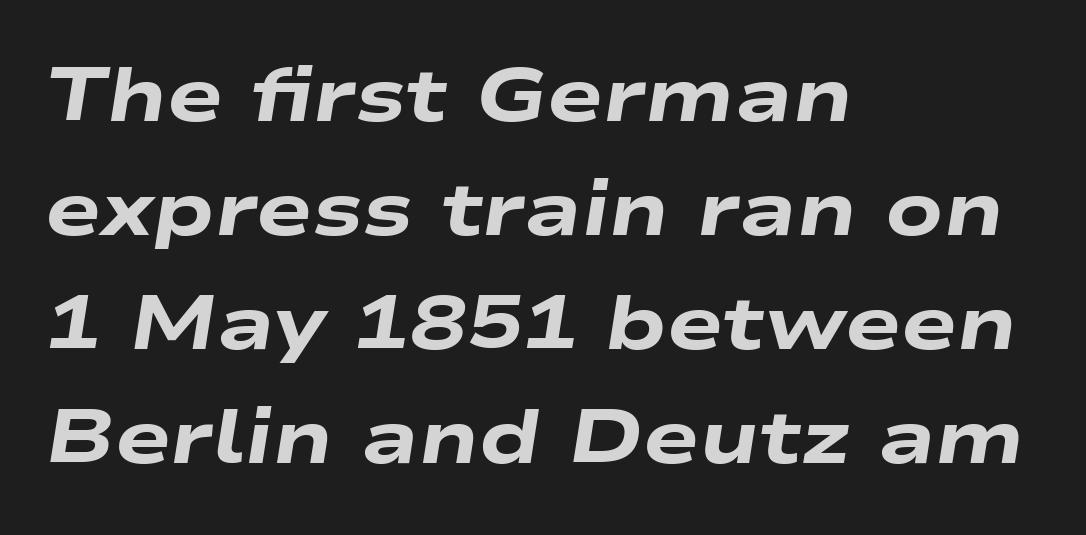
The image shows 75 px heavy, wide type, italic (leaning right); set left-aligned, normal line spacing (1.52x), normal letter spacing, not underlined; low stroke contrast and a medium x-height.
